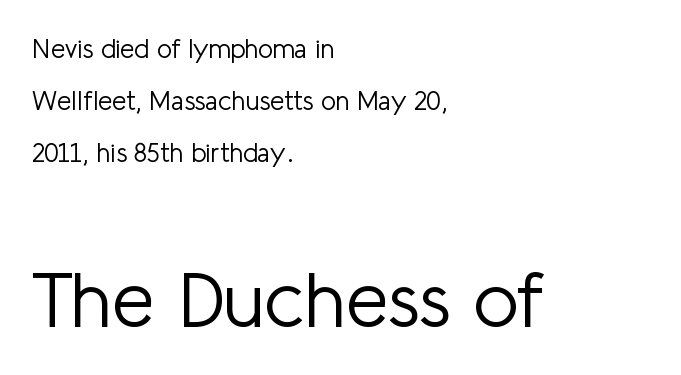
The image shows 77 px light sans-serif type, upright; set left-aligned, loose line spacing (2.0x), normal letter spacing, not underlined; the second (bottom) block is 2.96x larger; low stroke contrast and a medium x-height.
